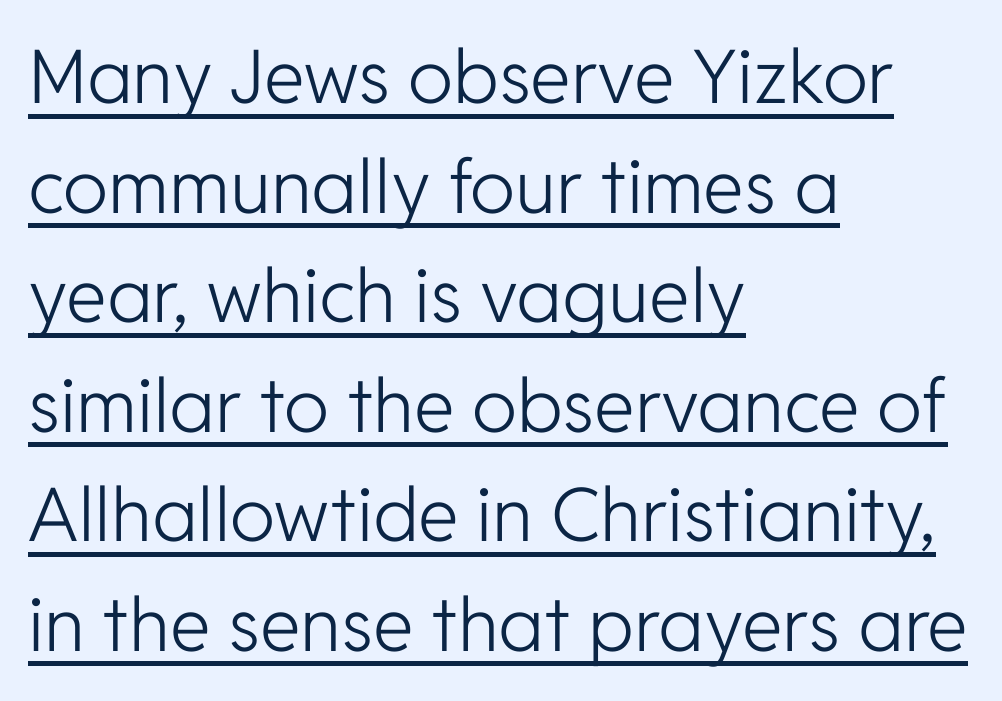
{"serif": "no", "italic": "no", "bold": "no", "weight": "light", "width": "normal", "stroke_contrast": "low", "x_height": "medium", "monospaced": "no", "underline": "yes", "align": "left", "line_spacing": "normal", "line_spacing_ratio": 1.48, "letter_spacing": "normal", "letter_spacing_em": 0.0, "glyph_px": 74}
